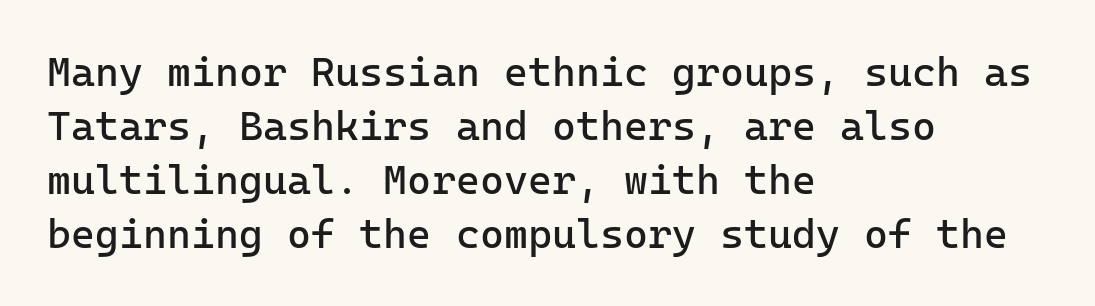
No feet cap the strokes, marking this as sans-serif type. This sample is left-justified, so line endings fall wherever the words run out. Compared with typical paragraphs, the rows here are spaced about the same. The baseline area is clear. There is no visible air inserted between adjacent glyphs.
